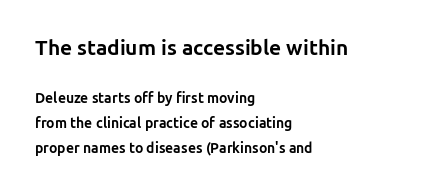
{"italic": "no", "bold": "yes", "underline": "no", "align": "left", "line_spacing_ratio": 1.77, "letter_spacing": "normal", "letter_spacing_em": 0.0, "larger_block": "first", "size_ratio": 1.5, "glyph_px": 21}
